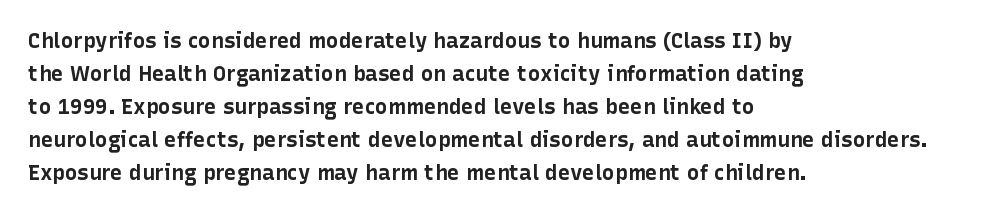
Q: Is the text bold? A: Yes.
Q: Is the text italic (slanted)? A: No, it is upright.
Q: Is the text underlined? A: No.
Q: How is the paragraph aligned? A: Left-aligned.
Q: Is the spacing between letters normal or unusually wide? A: Normal.
Q: Is the spacing between lines tight, normal or loose? A: Normal.
